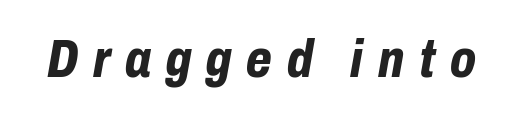
Q: Is the text bold? A: Yes.
Q: Is the text italic (slanted)? A: Yes, it leans right by about 10 degrees.
Q: Is the text underlined? A: No.
Q: Is the spacing between letters normal or unusually wide? A: Unusually wide.
Q: Width (condensed, normal, or wide)? A: Condensed.
Q: Stroke contrast? A: Low.
Q: x-height? A: Medium.
Q: Monospaced? A: No.
